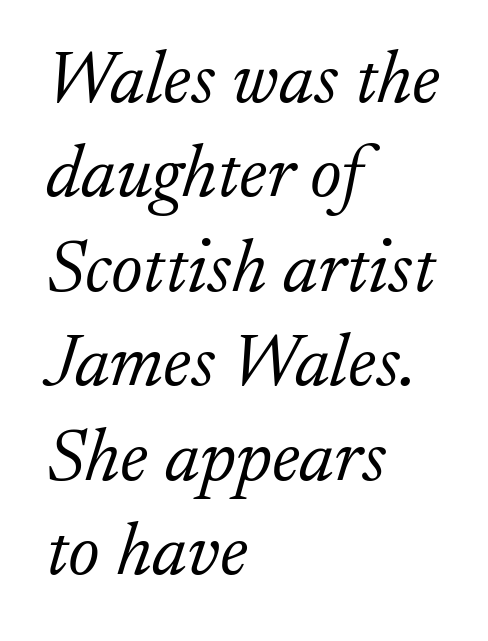
{"serif": "yes", "italic": "yes", "lean": "right", "slant_degrees": 17, "bold": "no", "weight": "light", "width": "normal", "stroke_contrast": "low", "x_height": "small", "monospaced": "no", "underline": "no", "align": "left", "line_spacing": "normal", "line_spacing_ratio": 1.26, "letter_spacing": "normal", "letter_spacing_em": 0.0, "glyph_px": 75}
